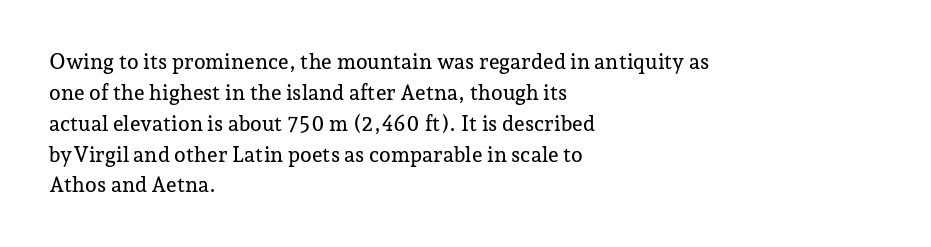
Q: Is the text italic (slanted)? A: No, it is upright.
Q: Is the text underlined? A: No.
Q: How is the paragraph aligned? A: Left-aligned.
Q: Is the spacing between letters normal or unusually wide? A: Normal.
Q: Is the spacing between lines tight, normal or loose? A: Normal.
